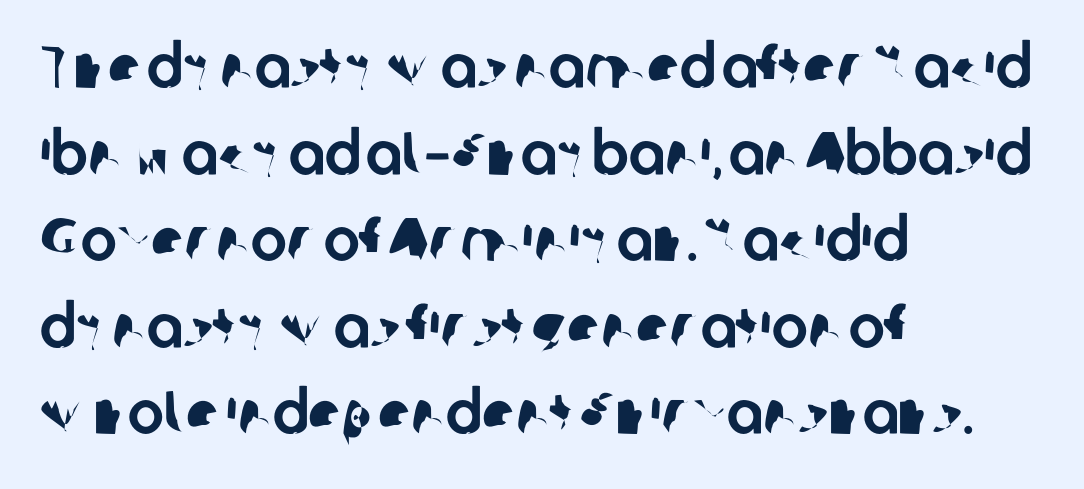
A typesetter would call this zero additional tracking. Each letter keeps its own natural width here, so spacing adapts to shape. The passage is arranged the way most books set body copy — flush left. The text was rendered using a sans face with plain stroke endings. Underline: absent. Horizontal bands of white between lines are of average thickness.
